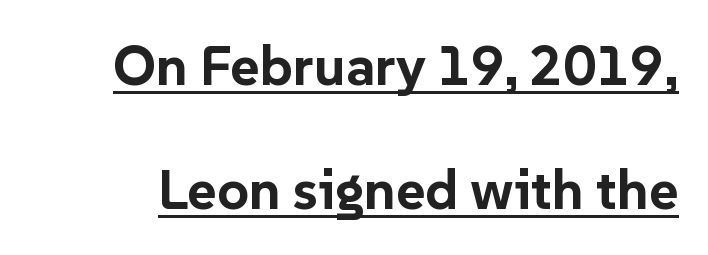
{"serif": "no", "italic": "no", "bold": "yes", "weight": "bold", "width": "normal", "stroke_contrast": "low", "x_height": "medium", "monospaced": "no", "underline": "yes", "line_spacing": "loose", "line_spacing_ratio": 2.21, "letter_spacing": "normal", "letter_spacing_em": 0.0, "glyph_px": 56}
